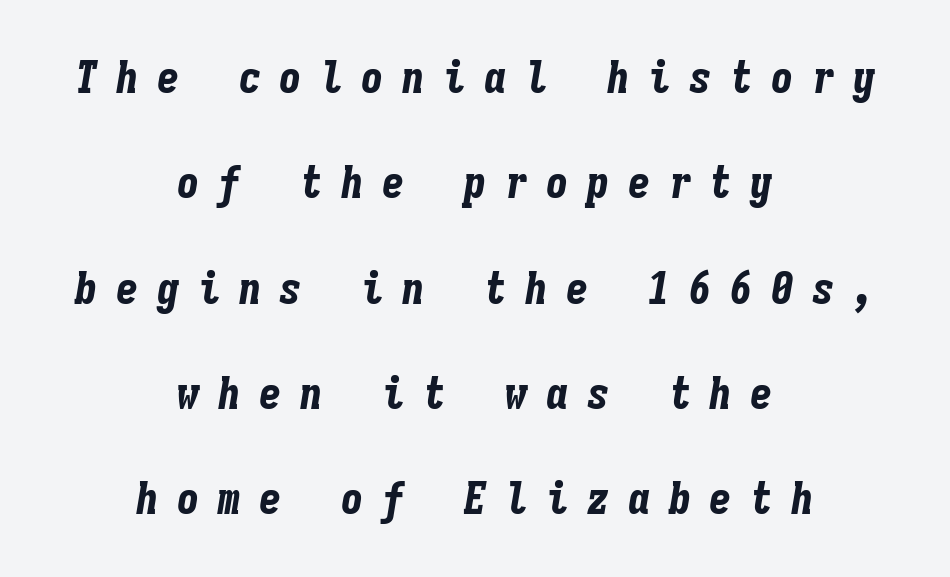
{"italic": "yes", "lean": "right", "slant_degrees": 9, "bold": "yes", "weight": "bold", "width": "condensed", "stroke_contrast": "low", "x_height": "medium", "monospaced": "yes", "underline": "no", "align": "center", "line_spacing": "loose", "line_spacing_ratio": 2.34, "letter_spacing": "wide", "letter_spacing_em": 0.41, "glyph_px": 45}
